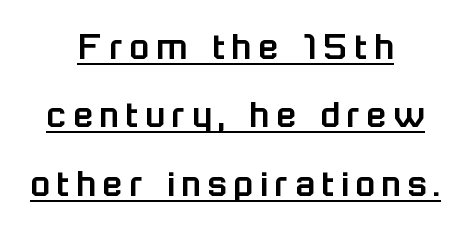
{"serif": "no", "italic": "no", "width": "normal", "stroke_contrast": "low", "x_height": "medium", "monospaced": "no", "underline": "yes", "align": "center", "line_spacing": "normal", "line_spacing_ratio": 1.67, "glyph_px": 41}
